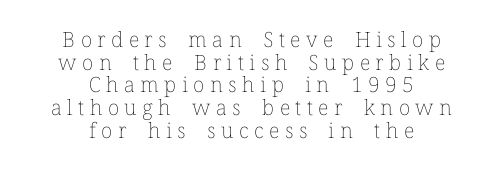
The image shows 21 px text type, upright; set centered, tight line spacing (1.08x), unusually wide letter spacing (+0.26 em), not underlined.
